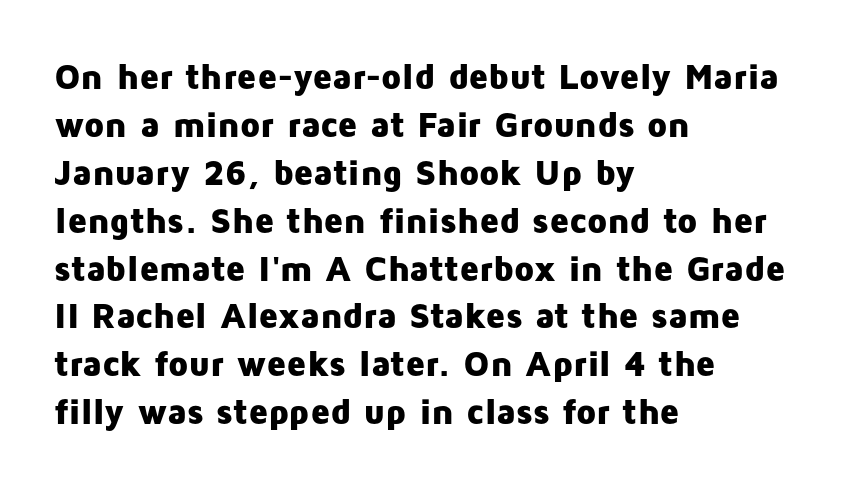
Q: Is the text bold? A: Yes.
Q: Is the text italic (slanted)? A: No, it is upright.
Q: Is the typeface a serif or a sans-serif typeface? A: Sans-serif.
Q: Is the text underlined? A: No.
Q: How is the paragraph aligned? A: Left-aligned.
Q: Is the spacing between letters normal or unusually wide? A: Normal.
Q: Is the spacing between lines tight, normal or loose? A: Normal.
Q: Width (condensed, normal, or wide)? A: Normal.
Q: Stroke contrast? A: Low.
Q: x-height? A: Medium.
Q: Monospaced? A: No.
